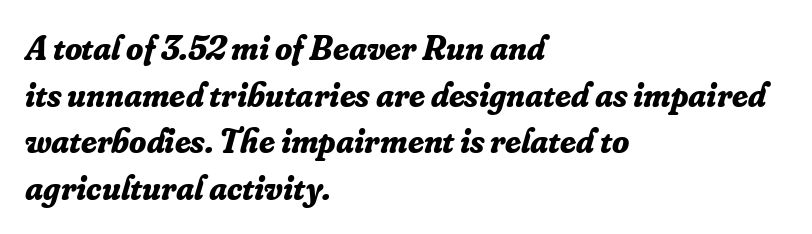
{"serif": "yes", "italic": "yes", "lean": "right", "slant_degrees": 16, "bold": "yes", "weight": "bold", "width": "normal", "stroke_contrast": "low", "x_height": "small", "monospaced": "no", "underline": "no", "align": "left", "line_spacing": "normal", "line_spacing_ratio": 1.33, "letter_spacing": "normal", "letter_spacing_em": 0.0, "glyph_px": 35}
